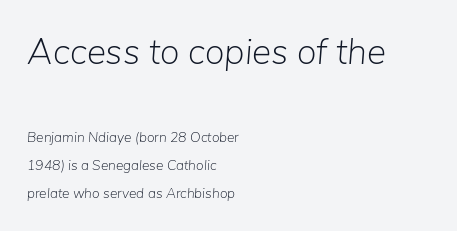
Stem width sits at or under what a default text font uses. Observe the lean: these are italic letterforms. The lines are spread far apart with generous leading. All the whitespace from short lines collects on the right. The letterforms sit shoulder to shoulder at normal distance. Varying glyph widths throughout — classic text-font behaviour.
